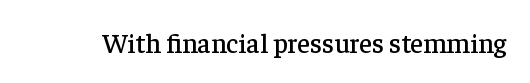
This rendering leaves character spacing at its baseline value. Has an underline been added? It has not. No italicization has been applied; the sample stays upright.
